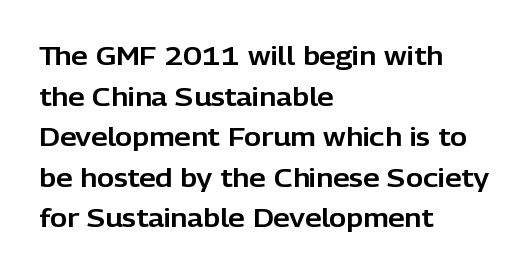
This rendering features lettering with no underline. How are the letters spaced? Ordinarily, with no added tracking. The setting favours the left margin, as ordinary paragraphs usually do. Does the lettering tilt? It doesn't — this is upright. Summary of vertical rhythm: regular, with standard interline spacing.
